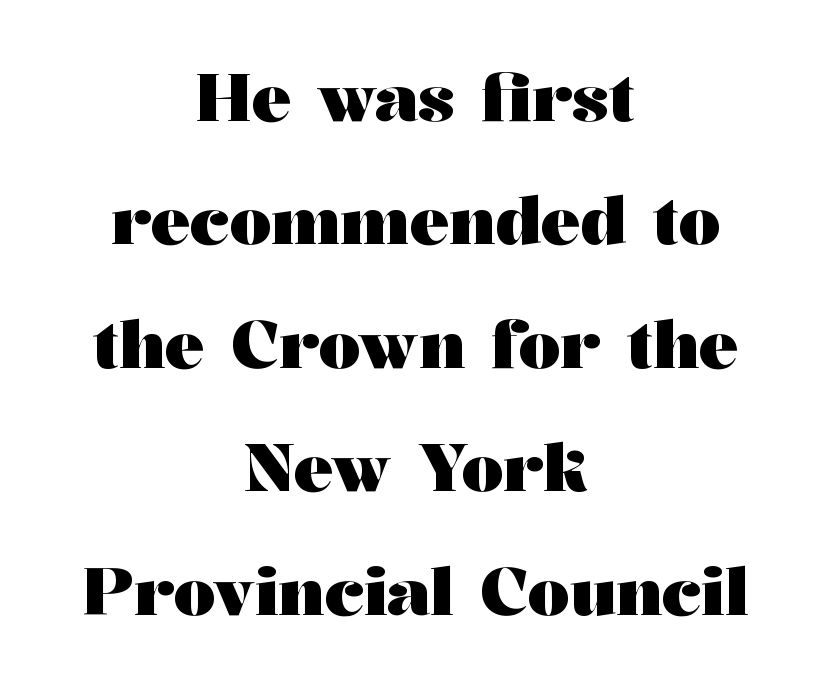
The image shows 66 px heavy, wide serif type, upright; set centered, line spacing 1.87x, normal letter spacing, not underlined; medium stroke contrast and a medium x-height.
